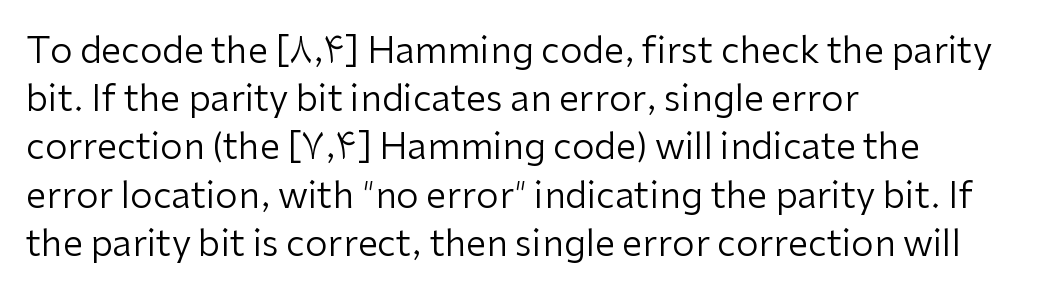
The image shows 36 px regular-weight sans-serif type, upright; set left-aligned, normal line spacing (1.34x), normal letter spacing, not underlined; low stroke contrast and a medium x-height.
